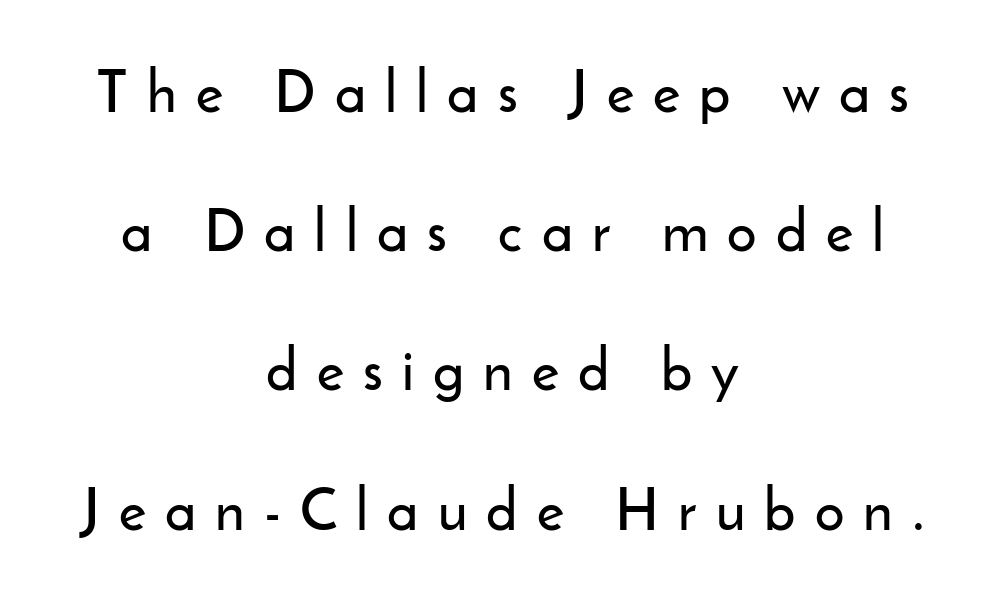
Q: Is the text italic (slanted)? A: No, it is upright.
Q: Is the typeface a serif or a sans-serif typeface? A: Sans-serif.
Q: Is the text underlined? A: No.
Q: How is the paragraph aligned? A: Centered.
Q: Is the spacing between letters normal or unusually wide? A: Unusually wide.
Q: Is the spacing between lines tight, normal or loose? A: Loose.
Q: Width (condensed, normal, or wide)? A: Normal.
Q: Stroke contrast? A: Low.
Q: x-height? A: Small.
Q: Monospaced? A: No.
